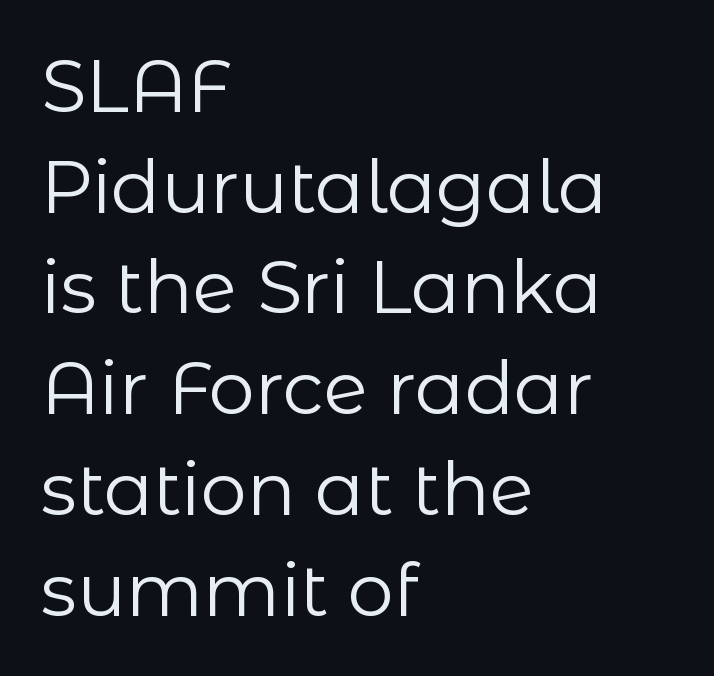
Here the glyphs are tracked normally, forming tight word shapes. Letters rest on an invisible, unmarked baseline. Unbolded letterforms with no extra heft. Italic: no, the glyphs are upright roman. Does the type have serifs? No, each stem ends abruptly.
